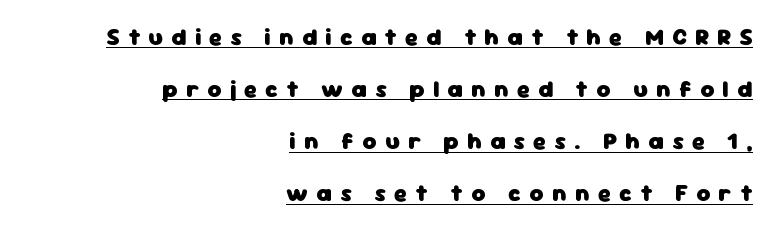
{"italic": "no", "bold": "yes", "underline": "yes", "align": "right", "line_spacing": "loose", "line_spacing_ratio": 2.17, "letter_spacing": "wide", "letter_spacing_em": 0.34, "glyph_px": 24}
